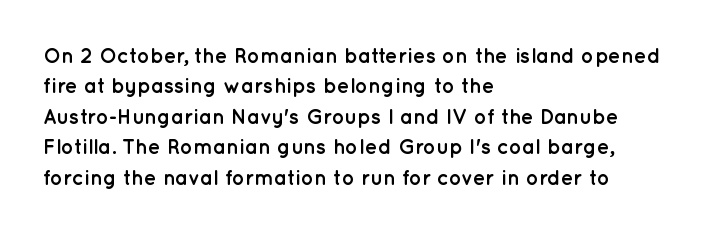
Q: Is the text bold? A: Yes.
Q: Is the text italic (slanted)? A: No, it is upright.
Q: Is the text underlined? A: No.
Q: How is the paragraph aligned? A: Left-aligned.
Q: Is the spacing between letters normal or unusually wide? A: Normal.
Q: Is the spacing between lines tight, normal or loose? A: Normal.
